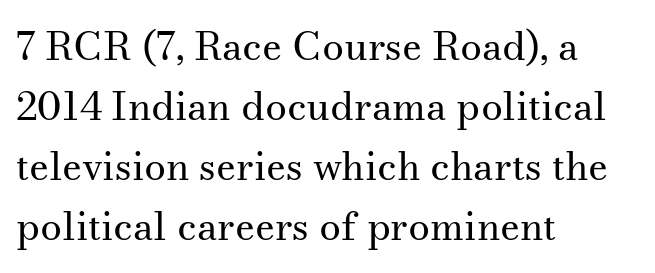
Rendered with straight, roman letterforms. The glyphs are unaccompanied by any horizontal stroke below them. Quick note: interline space is typical. This sample has the flowing, uneven cadence of proportional lettering.
